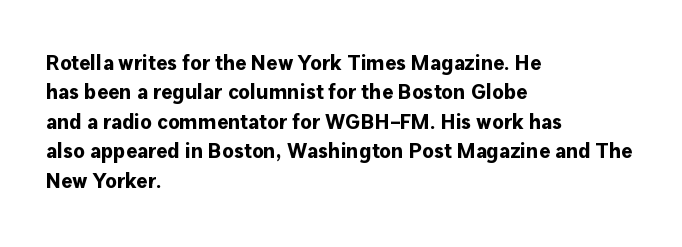
Posture: upright roman. Underlining? Definitely not there. Each line starts at the same left margin while the right side varies. Stroke thickness is high; the sample reads as a true bold. The block of text has a typical density, with ordinary space between rows.
